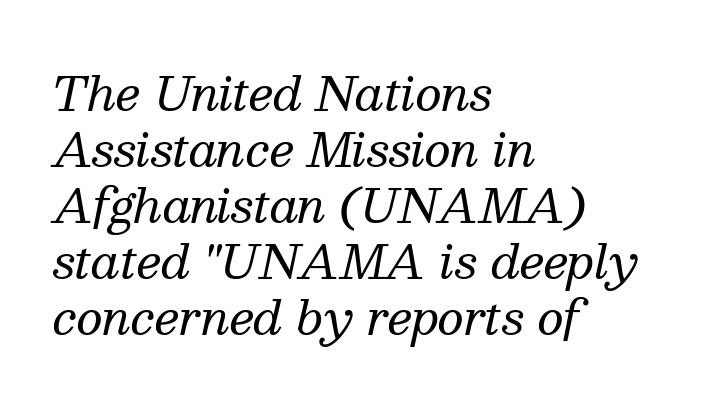
{"serif": "yes", "italic": "yes", "lean": "right", "slant_degrees": 13, "bold": "no", "weight": "regular", "width": "normal", "stroke_contrast": "medium", "x_height": "medium", "monospaced": "no", "underline": "no", "align": "left", "line_spacing_ratio": 1.22, "letter_spacing": "normal", "letter_spacing_em": 0.0, "glyph_px": 46}
